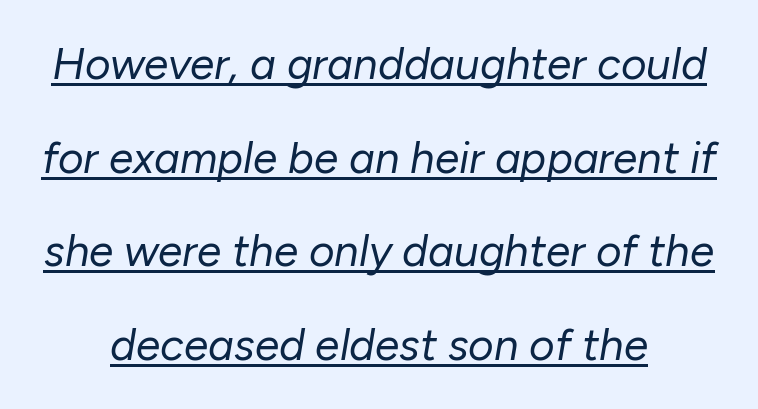
{"italic": "yes", "lean": "right", "slant_degrees": 10, "bold": "no", "weight": "regular", "width": "normal", "stroke_contrast": "low", "x_height": "medium", "monospaced": "no", "underline": "yes", "align": "center", "line_spacing": "loose", "line_spacing_ratio": 2.13, "letter_spacing": "normal", "letter_spacing_em": 0.0, "glyph_px": 44}
